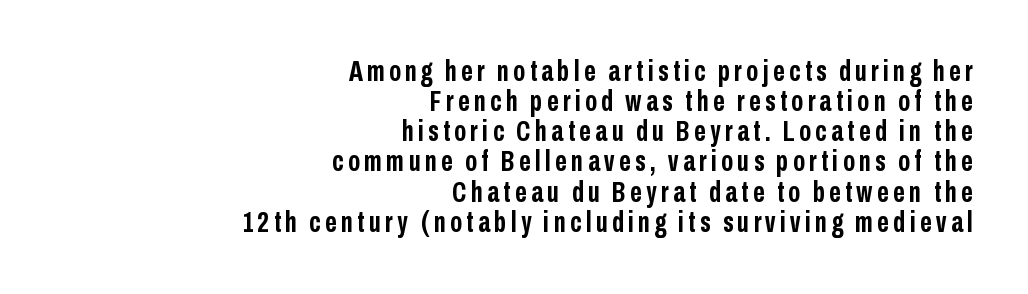
The image shows 29 px semibold, condensed sans-serif type, upright; set right-aligned, tight line spacing (1.04x), not underlined; low stroke contrast and a medium x-height.
